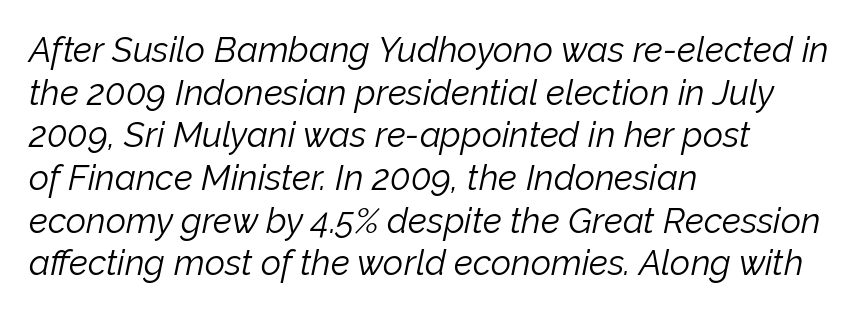
Tracking here is standard; glyphs follow each other at the usual distance. Descenders hang freely into open space. You could not count columns in this text — the font is proportionally spaced. The rag falls on the right side of this text block. Is the type heavy? It reads as light-to-regular instead. Quick note: italic.
